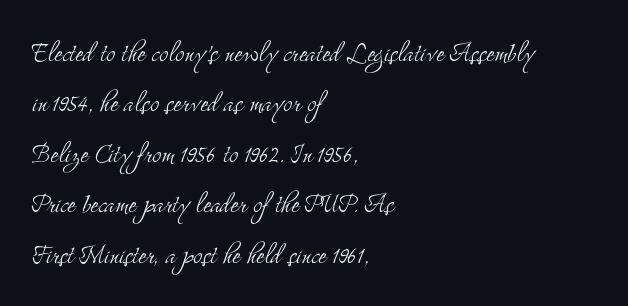
The image shows 33 px light, condensed serif type; set left-aligned, normal line spacing (1.53x), normal letter spacing, not underlined; medium stroke contrast and a small x-height.
